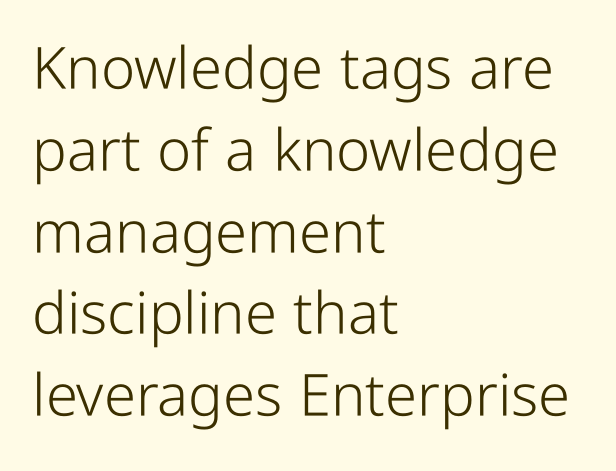
The image shows 58 px light, condensed sans-serif type, upright; set left-aligned, normal line spacing (1.41x), normal letter spacing, not underlined; low stroke contrast and a medium x-height.
